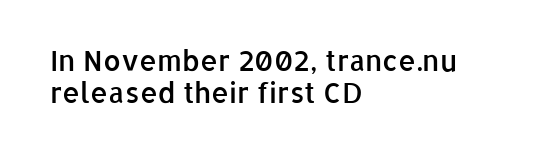
The image shows 28 px semibold sans-serif type, upright; set left-aligned, tight line spacing (1.14x), normal letter spacing, not underlined; low stroke contrast and a medium x-height.
